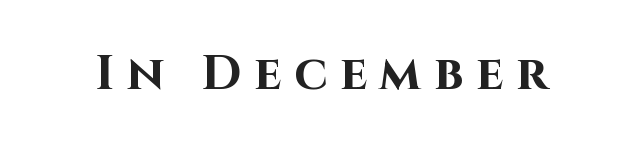
Q: Is the text bold? A: Yes.
Q: Is the text italic (slanted)? A: No, it is upright.
Q: Is the typeface a serif or a sans-serif typeface? A: Sans-serif.
Q: Is the text underlined? A: No.
Q: Is the spacing between letters normal or unusually wide? A: Unusually wide.
Q: Width (condensed, normal, or wide)? A: Normal.
Q: Stroke contrast? A: High.
Q: x-height? A: Large.
Q: Monospaced? A: No.
